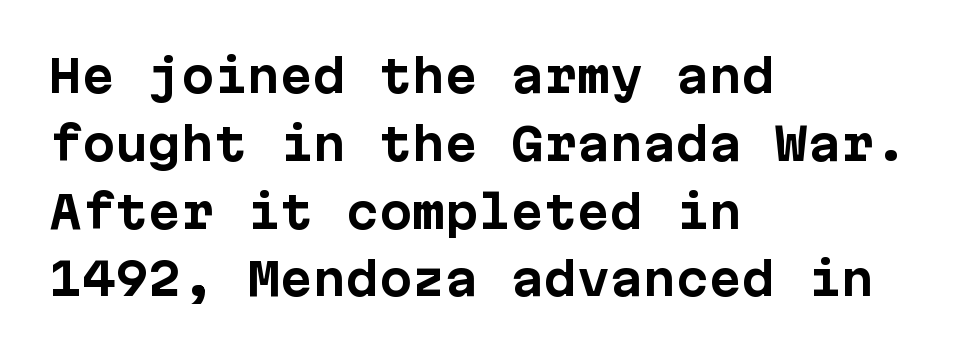
Q: Is the text bold? A: Yes.
Q: Is the text italic (slanted)? A: No, it is upright.
Q: Is the typeface a serif or a sans-serif typeface? A: Sans-serif.
Q: Is the text underlined? A: No.
Q: How is the paragraph aligned? A: Left-aligned.
Q: Is the spacing between letters normal or unusually wide? A: Normal.
Q: Is the spacing between lines tight, normal or loose? A: Normal.
Q: Width (condensed, normal, or wide)? A: Normal.
Q: Stroke contrast? A: Low.
Q: x-height? A: Medium.
Q: Monospaced? A: Yes.
